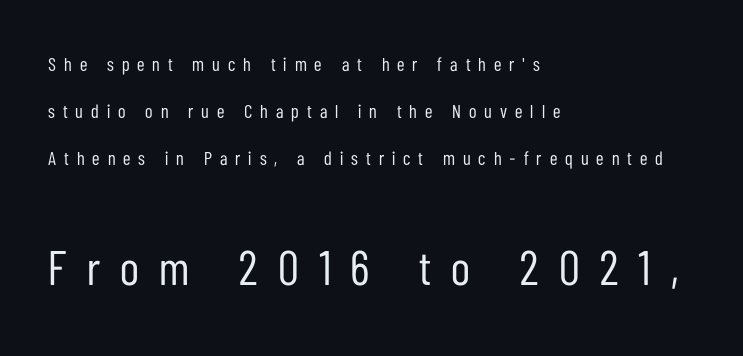
The image shows 48 px regular-weight, condensed sans-serif type, upright; set left-aligned, loose line spacing (2.48x), unusually wide letter spacing (+0.42 em), not underlined; the second (bottom) block is 2.53x larger; low stroke contrast and a medium x-height.
